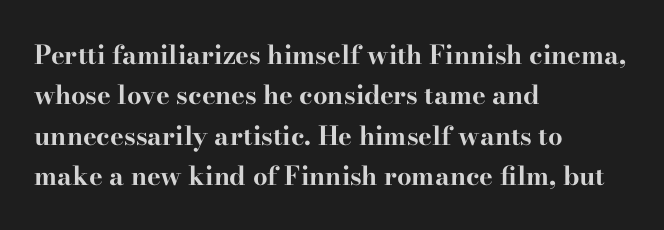
{"italic": "no", "bold": "yes", "underline": "no", "align": "left", "line_spacing": "normal", "line_spacing_ratio": 1.55, "letter_spacing": "normal", "letter_spacing_em": 0.0, "glyph_px": 26}
